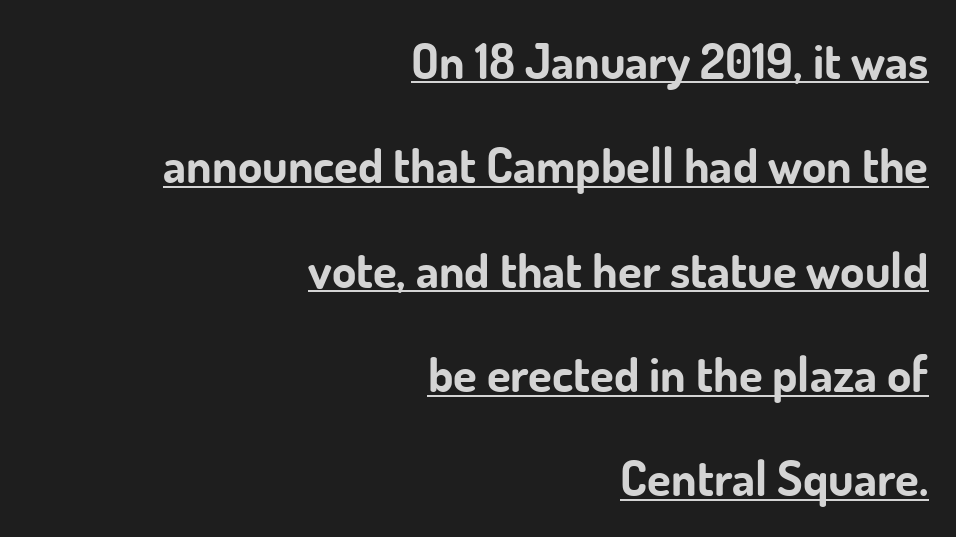
Note: no serifs on the glyphs. Tall strokes in this sample are plumb rather than angled. The block of text is sparse from top to bottom, with ample space between rows. You could not count columns in this text — the font is proportionally spaced.
